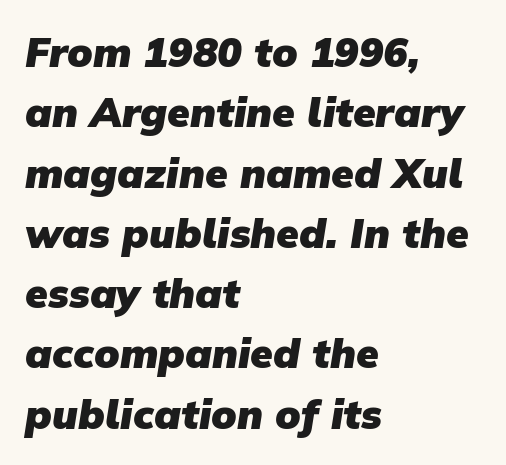
{"serif": "no", "bold": "yes", "weight": "heavy", "width": "normal", "stroke_contrast": "low", "x_height": "medium", "monospaced": "no", "underline": "no", "align": "left", "line_spacing": "normal", "line_spacing_ratio": 1.47, "letter_spacing": "normal", "letter_spacing_em": 0.0, "glyph_px": 41}
